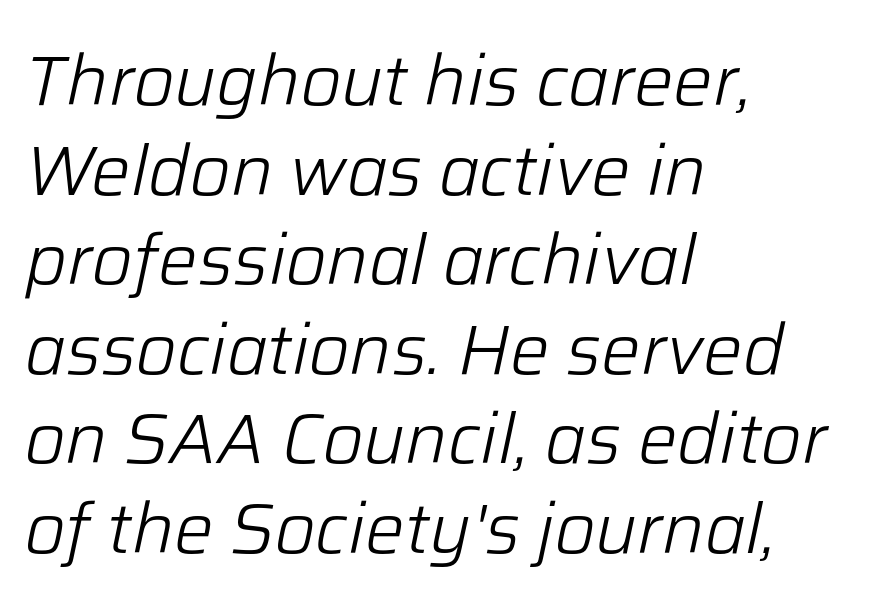
Students, observe: this is what conventionally led text looks like. Letters have the restrained weight of plain body copy at most. In terms of posture, this sample is oblique. Proportional: the letters do not fall into vertical columns. Has an underline been added? It has not.
